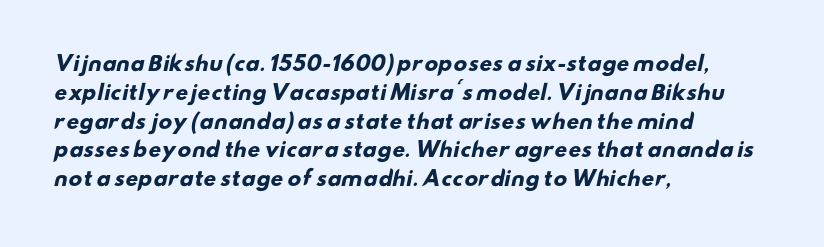
Q: Is the text bold? A: Yes.
Q: Is the text underlined? A: No.
Q: How is the paragraph aligned? A: Left-aligned.
Q: Is the spacing between letters normal or unusually wide? A: Normal.
Q: Is the spacing between lines tight, normal or loose? A: Normal.
